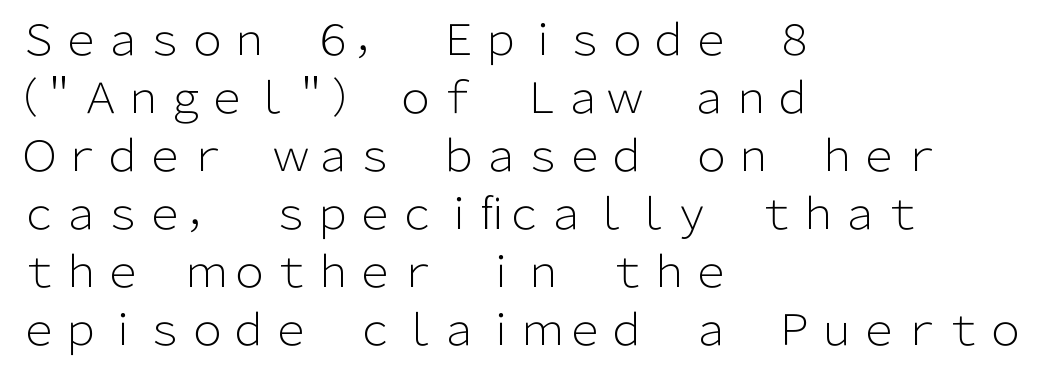
{"serif": "no", "italic": "no", "bold": "no", "weight": "light", "width": "normal", "stroke_contrast": "low", "x_height": "medium", "monospaced": "no", "underline": "no", "align": "left", "line_spacing": "normal", "line_spacing_ratio": 1.38, "letter_spacing": "normal", "letter_spacing_em": 0.0, "glyph_px": 42}
